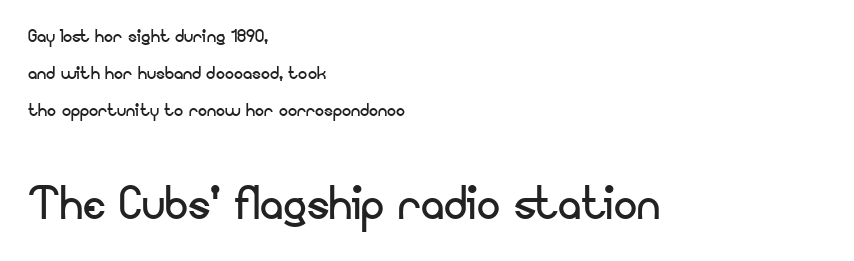
{"serif": "no", "italic": "no", "bold": "no", "weight": "regular", "width": "normal", "stroke_contrast": "low", "x_height": "small", "monospaced": "no", "underline": "no", "align": "left", "line_spacing": "normal", "line_spacing_ratio": 1.61, "letter_spacing": "normal", "letter_spacing_em": 0.0, "larger_block": "second", "size_ratio": 2.52, "glyph_px": 58}
